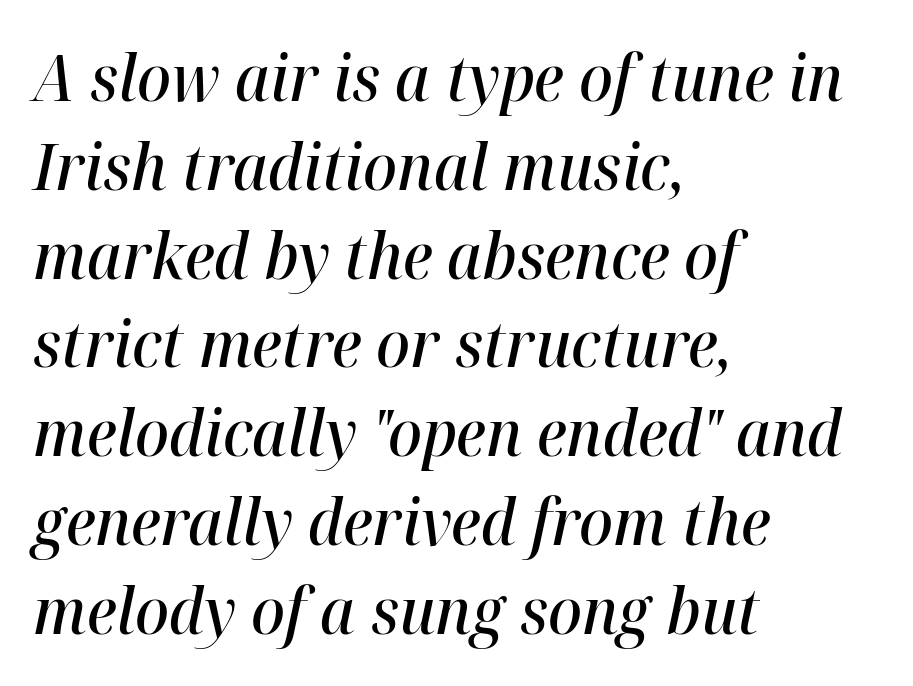
Character widths vary here, with narrow letters taking less room than wide ones. Is the type slanted? Yes — the strokes lean at a clear angle. Successive baselines arrive at the customary interval. Just letters on the line, the space beneath them empty. These lines stack with their left ends in a neat column. Compared with an ordinary text face, these strokes are moderately heavier — a semibold.
